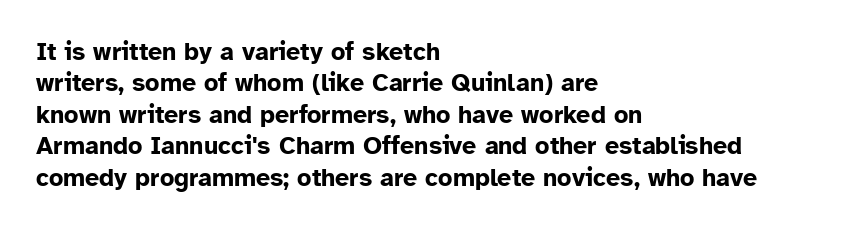
The image shows 25 px bold type, upright; set left-aligned, normal line spacing (1.26x), normal letter spacing, not underlined.
